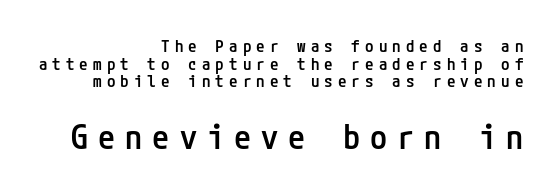
{"serif": "no", "italic": "no", "bold": "semi", "weight": "semibold", "width": "condensed", "stroke_contrast": "low", "x_height": "medium", "underline": "no", "align": "right", "line_spacing": "tight", "line_spacing_ratio": 1.04, "letter_spacing": "wide", "letter_spacing_em": 0.3, "larger_block": "second", "size_ratio": 2.0, "glyph_px": 34}
